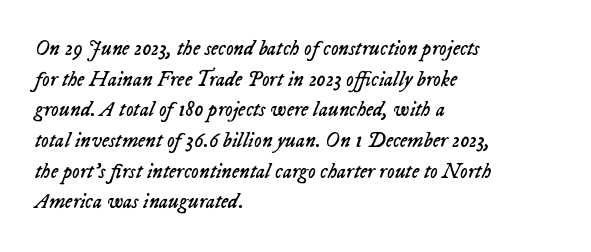
Interline gaps are of average width in this sample. Would a proofreader flag this as italicized? Yes. The letterforms sit at book weight or below. Leftover space on each line is placed entirely after the last word. Is the letter spacing exaggerated? No — it looks like the ordinary default. Descenders are the only things crossing below the line.
